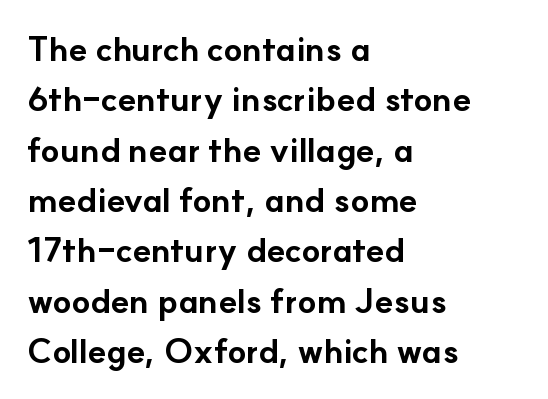
{"serif": "no", "italic": "no", "bold": "yes", "weight": "bold", "width": "normal", "stroke_contrast": "low", "x_height": "small", "monospaced": "no", "underline": "no", "align": "left", "line_spacing": "normal", "line_spacing_ratio": 1.48, "letter_spacing": "normal", "letter_spacing_em": 0.0, "glyph_px": 34}
